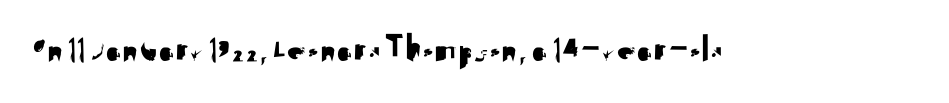
The face used here is proportionally spaced, like ordinary book or web type. Bare-footed words on every line. Check where the strokes stop: nothing finishes them off — pure sans. In terms of letterspacing, this is plain default setting. This sample uses an upright cut, with every glyph sitting square on the baseline.
